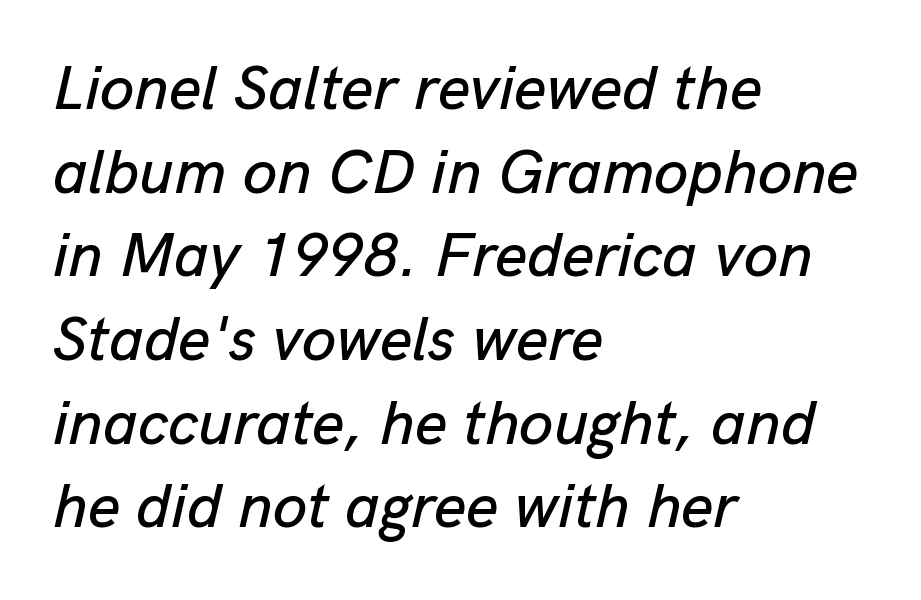
Q: Is the text italic (slanted)? A: Yes, it leans right by about 13 degrees.
Q: Is the text underlined? A: No.
Q: How is the paragraph aligned? A: Left-aligned.
Q: Is the spacing between letters normal or unusually wide? A: Normal.
Q: Is the spacing between lines tight, normal or loose? A: Normal.
Q: Width (condensed, normal, or wide)? A: Normal.
Q: Stroke contrast? A: Low.
Q: x-height? A: Medium.
Q: Monospaced? A: No.
